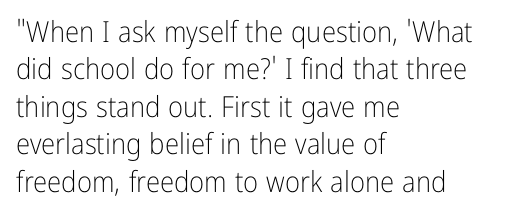
{"serif": "no", "italic": "no", "bold": "no", "weight": "light", "width": "condensed", "stroke_contrast": "low", "x_height": "medium", "monospaced": "no", "underline": "no", "align": "left", "line_spacing": "normal", "line_spacing_ratio": 1.29, "letter_spacing": "normal", "letter_spacing_em": 0.0, "glyph_px": 29}
